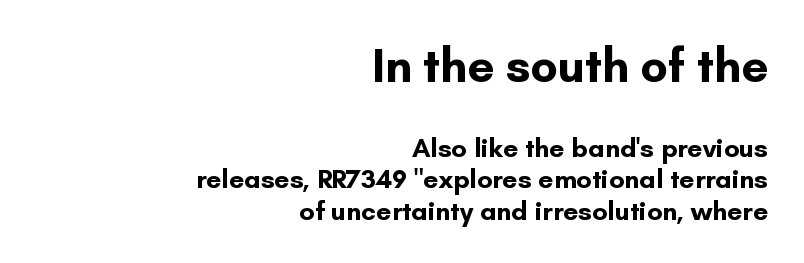
The text block is weighted toward the right margin, trailing off unevenly leftward. Beneath every word, the page is bare. The tracking reads as untouched default to a designer's eye. The sample has been set heavy, in full bold.
